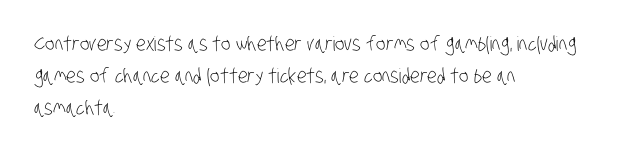
The image shows 20 px text type; set left-aligned, normal line spacing (1.59x), normal letter spacing, not underlined.
